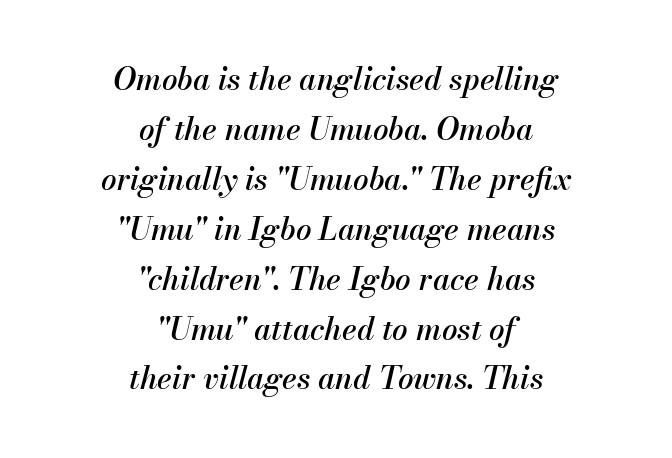
The image shows 31 px text type, italic (leaning right); set centered, normal line spacing (1.61x), normal letter spacing, not underlined; medium stroke contrast and a small x-height.
